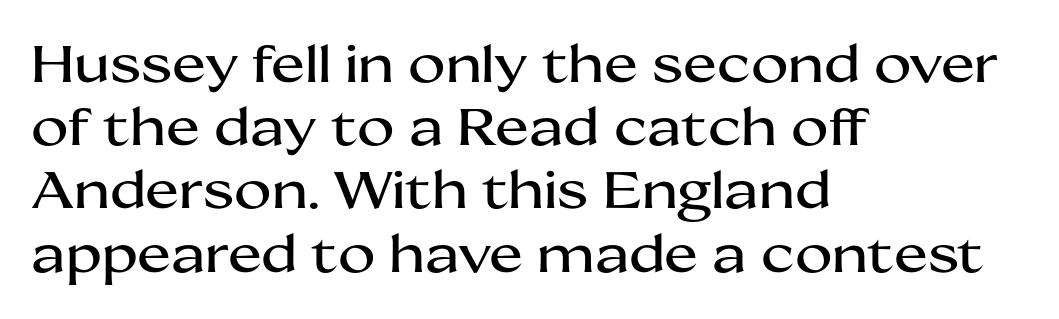
{"italic": "no", "width": "wide", "stroke_contrast": "medium", "x_height": "medium", "monospaced": "no", "underline": "no", "align": "left", "line_spacing_ratio": 1.24, "letter_spacing": "normal", "letter_spacing_em": 0.0, "glyph_px": 51}
